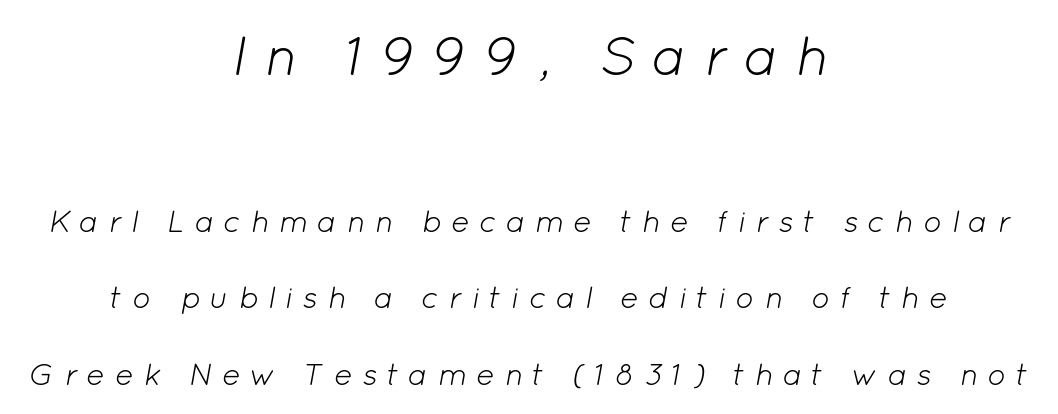
Q: Is the text bold? A: No.
Q: Is the text italic (slanted)? A: Yes, it leans right by about 12 degrees.
Q: Is the text underlined? A: No.
Q: How is the paragraph aligned? A: Centered.
Q: Is the spacing between letters normal or unusually wide? A: Unusually wide.
Q: Is the spacing between lines tight, normal or loose? A: Loose.
Q: Which block of text is set in a larger size, the first (top) or the second (bottom)? A: The first (top) one.
Q: Width (condensed, normal, or wide)? A: Normal.
Q: Stroke contrast? A: Low.
Q: x-height? A: Medium.
Q: Monospaced? A: No.
